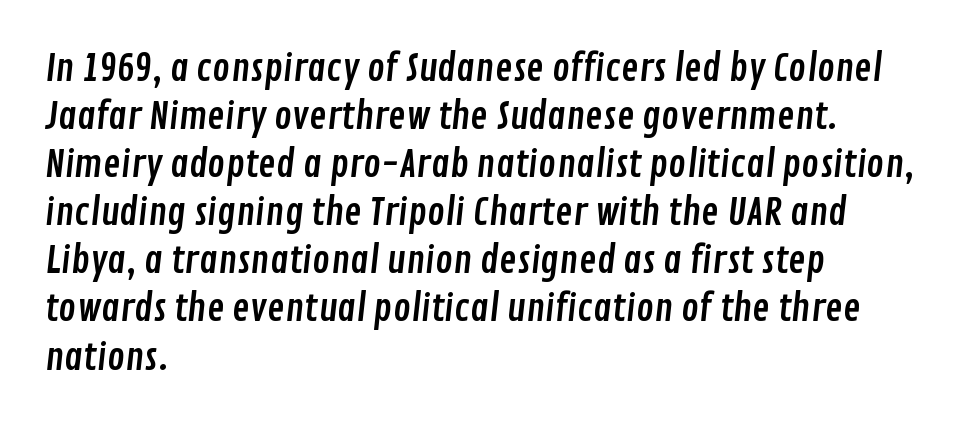
{"serif": "no", "width": "condensed", "stroke_contrast": "low", "x_height": "medium", "monospaced": "no", "underline": "no", "align": "left", "line_spacing": "normal", "line_spacing_ratio": 1.3, "letter_spacing": "normal", "letter_spacing_em": 0.0, "glyph_px": 37}
